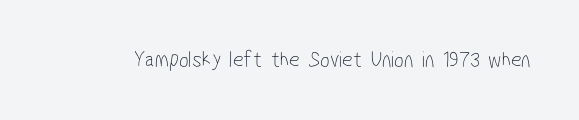
The image shows 23 px text type; set normal letter spacing, not underlined.
